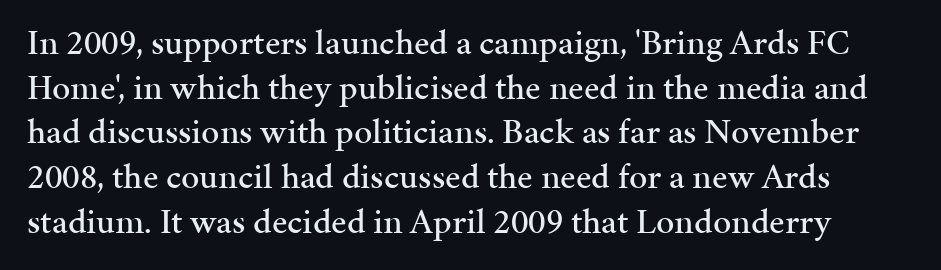
The image shows 36 px serif type, upright; set line spacing 1.24x, normal letter spacing, not underlined; medium stroke contrast and a medium x-height.
